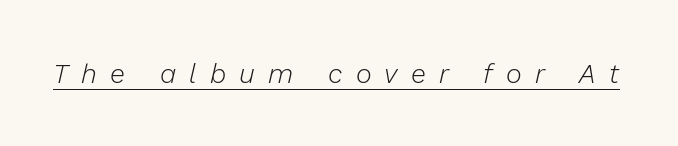
Q: Is the text bold? A: No.
Q: Is the text italic (slanted)? A: Yes, it leans right by about 13 degrees.
Q: Is the text underlined? A: Yes.
Q: Is the spacing between letters normal or unusually wide? A: Unusually wide.
